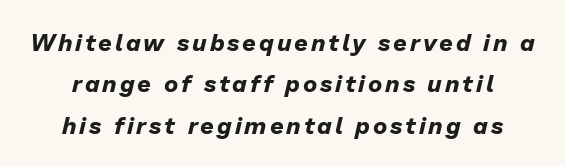
Q: Is the text bold? A: Yes.
Q: Is the text italic (slanted)? A: Yes, it leans right by about 13 degrees.
Q: Is the text underlined? A: No.
